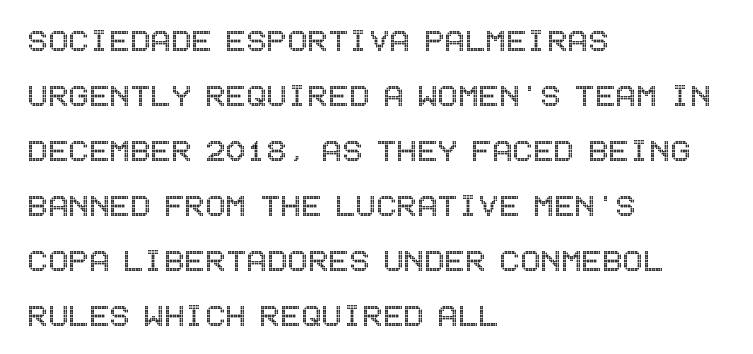
Q: Is the text italic (slanted)? A: No, it is upright.
Q: Is the text underlined? A: No.
Q: How is the paragraph aligned? A: Left-aligned.
Q: Is the spacing between letters normal or unusually wide? A: Normal.
Q: Is the spacing between lines tight, normal or loose? A: Normal.
Q: Width (condensed, normal, or wide)? A: Condensed.
Q: x-height? A: Large.
